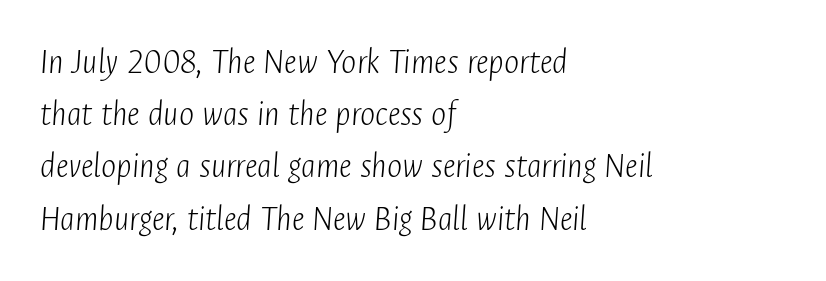
Q: Is the text bold? A: No.
Q: Is the text italic (slanted)? A: Yes, it leans right by about 4 degrees.
Q: Is the text underlined? A: No.
Q: How is the paragraph aligned? A: Left-aligned.
Q: Is the spacing between letters normal or unusually wide? A: Normal.
Q: Is the spacing between lines tight, normal or loose? A: Normal.
Q: Width (condensed, normal, or wide)? A: Condensed.
Q: Stroke contrast? A: Low.
Q: x-height? A: Medium.
Q: Monospaced? A: No.
